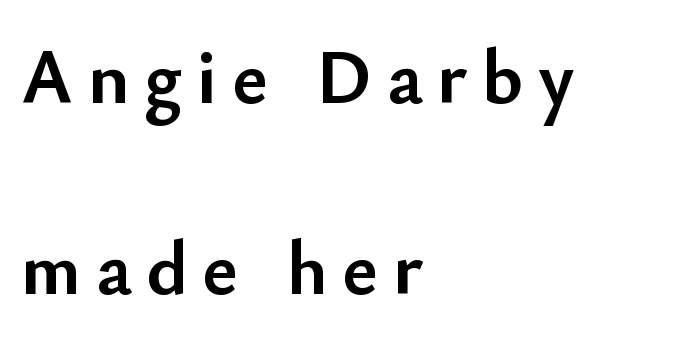
The image shows 77 px semibold sans-serif type, upright; set left-aligned, loose line spacing (2.48x), not underlined; low stroke contrast and a small x-height.
